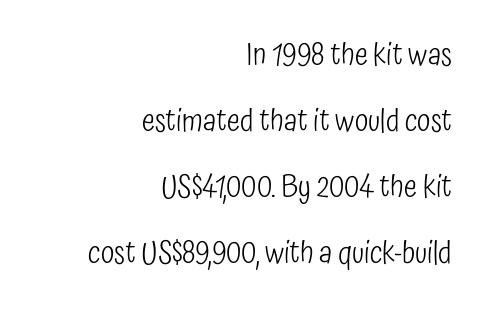
Q: Is the text bold? A: No.
Q: Is the text italic (slanted)? A: No, it is upright.
Q: Is the typeface a serif or a sans-serif typeface? A: Sans-serif.
Q: Is the text underlined? A: No.
Q: How is the paragraph aligned? A: Right-aligned.
Q: Is the spacing between letters normal or unusually wide? A: Normal.
Q: Is the spacing between lines tight, normal or loose? A: Loose.
Q: Width (condensed, normal, or wide)? A: Condensed.
Q: Stroke contrast? A: Low.
Q: x-height? A: Medium.
Q: Monospaced? A: No.
